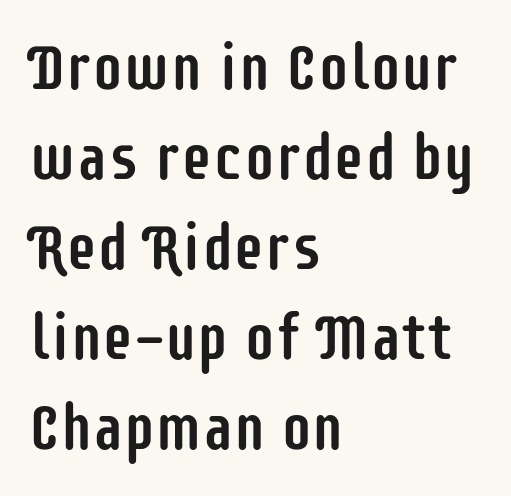
Looks like regular typesetting: each glyph gets only the width it needs. Alignment: flush left. Italic: no, the glyphs are upright roman. Check where the strokes stop: nothing finishes them off — pure sans. Short note: letters normally spaced. Anything drawn beneath the words? Only blank space.
